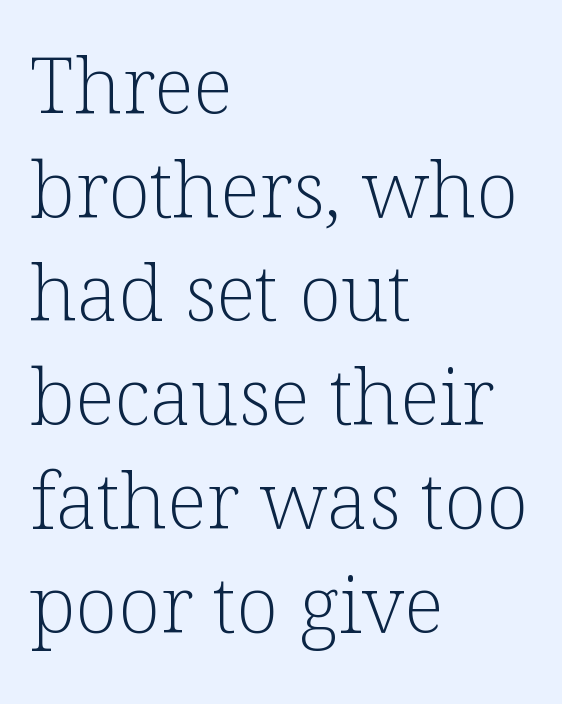
Q: Is the text bold? A: No.
Q: Is the text italic (slanted)? A: No, it is upright.
Q: Is the typeface a serif or a sans-serif typeface? A: Serif.
Q: Is the text underlined? A: No.
Q: How is the paragraph aligned? A: Left-aligned.
Q: Is the spacing between letters normal or unusually wide? A: Normal.
Q: Is the spacing between lines tight, normal or loose? A: Normal.
Q: Width (condensed, normal, or wide)? A: Normal.
Q: Stroke contrast? A: Low.
Q: x-height? A: Medium.
Q: Monospaced? A: No.
